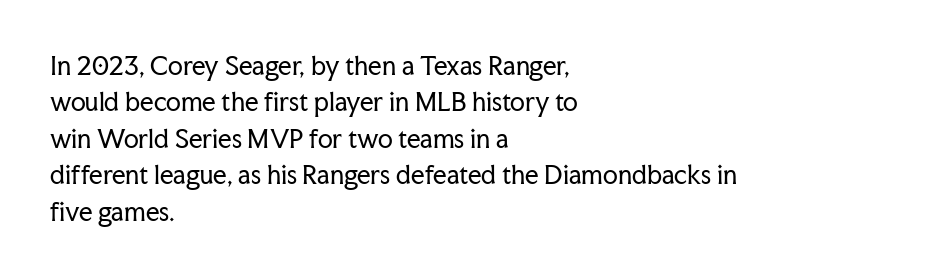
{"italic": "no", "bold": "no", "underline": "no", "align": "left", "line_spacing": "normal", "line_spacing_ratio": 1.52, "letter_spacing": "normal", "letter_spacing_em": 0.0, "glyph_px": 24}
